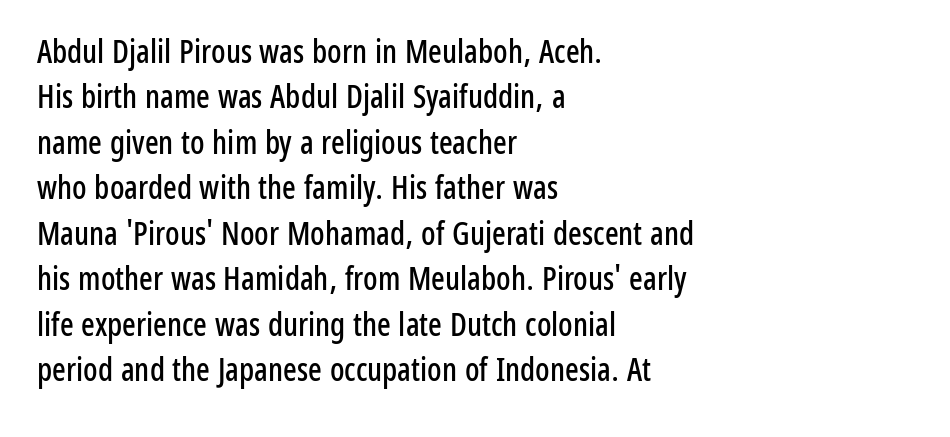
The image shows 32 px condensed sans-serif type, upright; set left-aligned, normal line spacing (1.42x), normal letter spacing, not underlined; low stroke contrast and a medium x-height.
